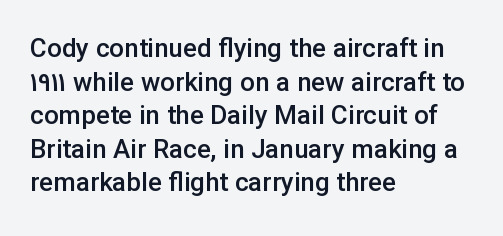
The image shows 26 px text type, upright; set left-aligned, normal line spacing (1.29x), normal letter spacing, not underlined.
